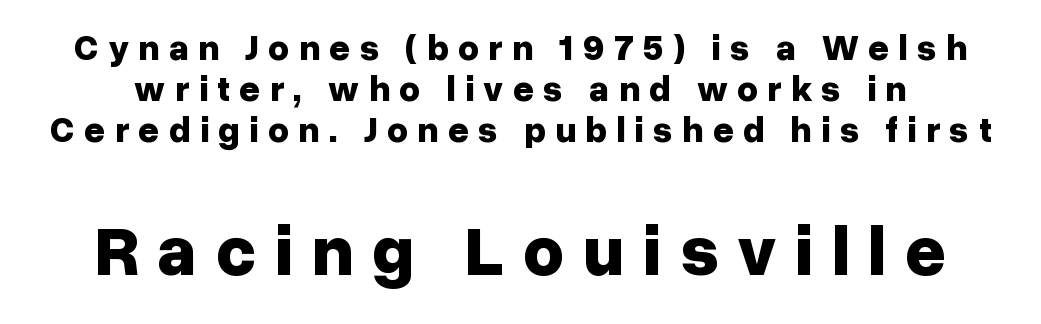
Q: Is the text bold? A: Yes.
Q: Is the text italic (slanted)? A: No, it is upright.
Q: Is the typeface a serif or a sans-serif typeface? A: Sans-serif.
Q: Is the text underlined? A: No.
Q: Is the spacing between letters normal or unusually wide? A: Unusually wide.
Q: Is the spacing between lines tight, normal or loose? A: Tight.
Q: Which block of text is set in a larger size, the first (top) or the second (bottom)? A: The second (bottom) one.
Q: Width (condensed, normal, or wide)? A: Normal.
Q: Stroke contrast? A: Low.
Q: x-height? A: Medium.
Q: Monospaced? A: No.
